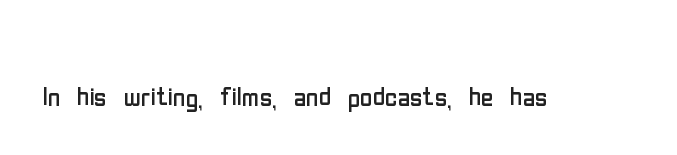
The image shows 34 px regular-weight, condensed sans-serif type, upright; set normal letter spacing, not underlined; low stroke contrast and a medium x-height.
